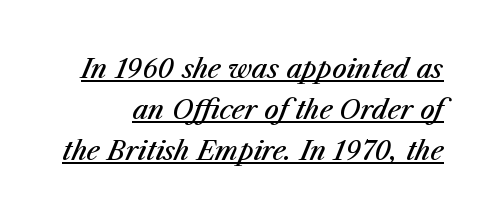
{"italic": "yes", "lean": "right", "slant_degrees": 23, "bold": "semi", "underline": "yes", "line_spacing": "normal", "line_spacing_ratio": 1.57, "letter_spacing": "normal", "letter_spacing_em": 0.0, "glyph_px": 26}
